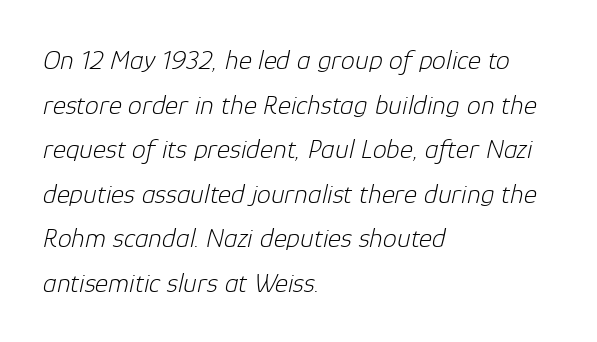
The image shows 28 px light type, italic (leaning right); set left-aligned, normal line spacing (1.59x), normal letter spacing, not underlined; low stroke contrast and a medium x-height.
